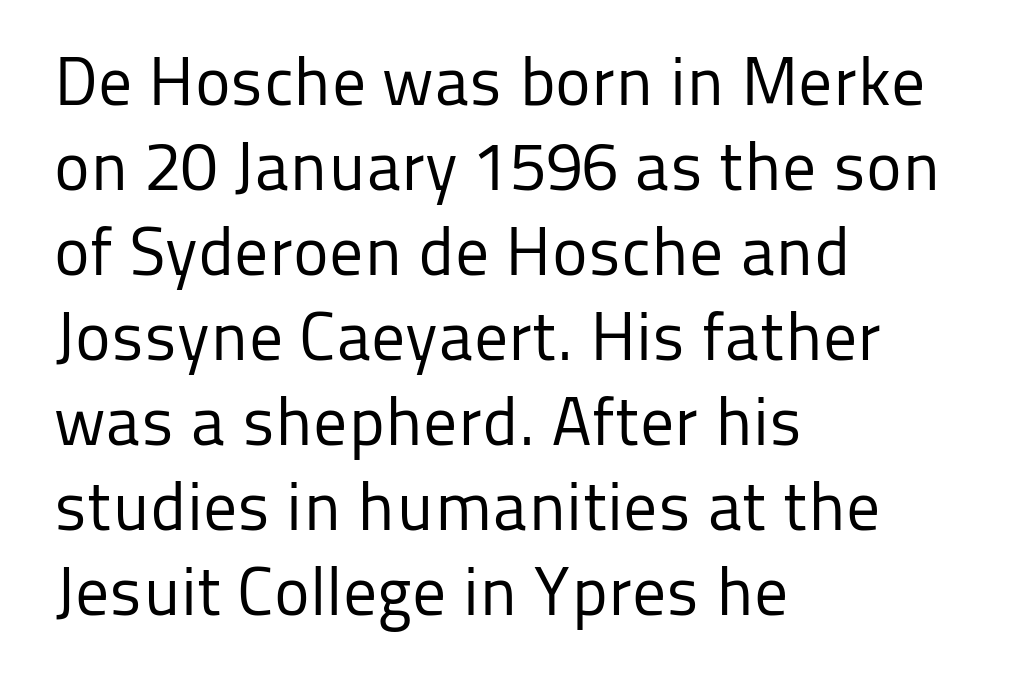
There is no visible air inserted between adjacent glyphs. The passage is arranged the way most books set body copy — flush left. The letters advance in unequal steps, a hallmark of proportional type. The type family on display is of the sans-serif kind. Type without underlining. Compared with typical paragraphs, the rows here are spaced about the same.
